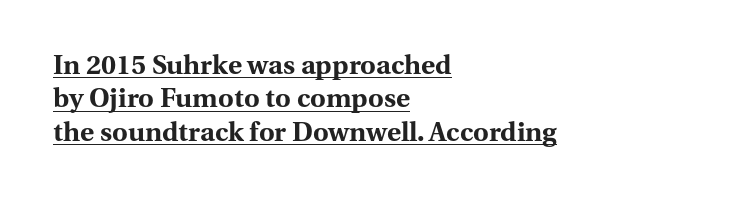
The image shows 27 px bold type, upright; set left-aligned, line spacing 1.24x, normal letter spacing, underlined.
